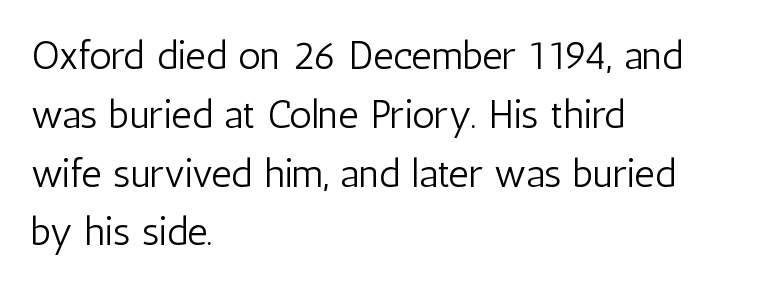
The image shows 40 px light, condensed sans-serif type, upright; set left-aligned, normal line spacing (1.47x), normal letter spacing, not underlined; low stroke contrast and a medium x-height.
